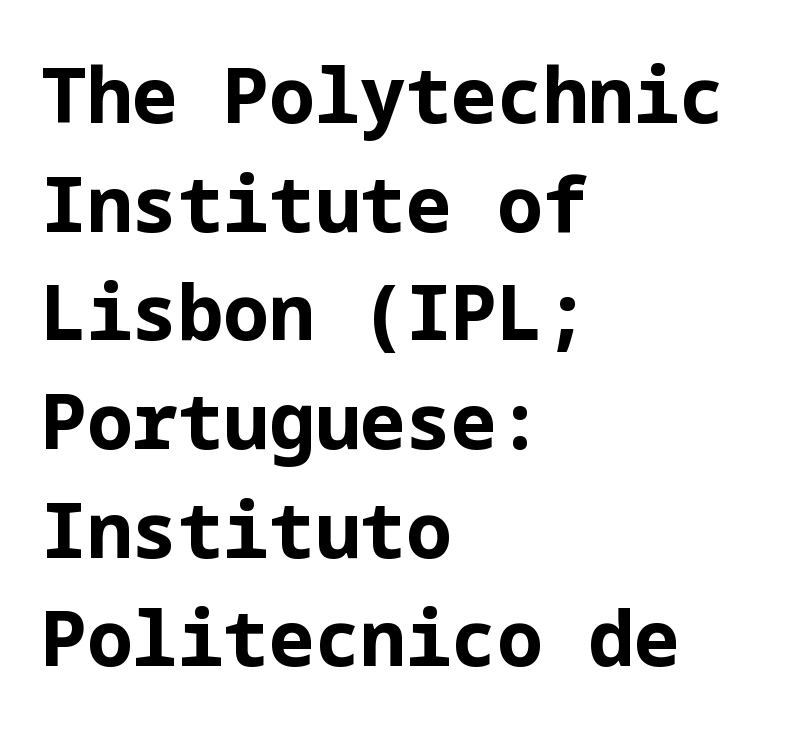
Q: Is the text bold? A: Yes.
Q: Is the text italic (slanted)? A: No, it is upright.
Q: Is the typeface a serif or a sans-serif typeface? A: Sans-serif.
Q: Is the text underlined? A: No.
Q: How is the paragraph aligned? A: Left-aligned.
Q: Is the spacing between letters normal or unusually wide? A: Normal.
Q: Is the spacing between lines tight, normal or loose? A: Normal.
Q: Width (condensed, normal, or wide)? A: Normal.
Q: Stroke contrast? A: Low.
Q: x-height? A: Medium.
